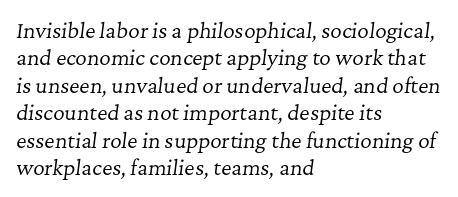
The image shows 20 px text type, italic (leaning right); set left-aligned, normal line spacing (1.37x), normal letter spacing, not underlined.
